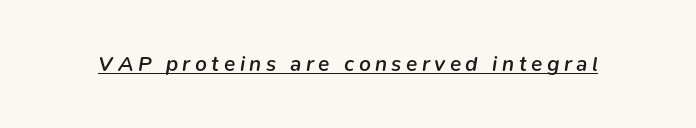
Q: Is the text bold? A: Semi-bold.
Q: Is the text italic (slanted)? A: Yes, it leans right by about 9 degrees.
Q: Is the text underlined? A: Yes.
Q: Is the spacing between letters normal or unusually wide? A: Unusually wide.
